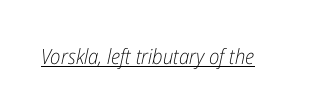
{"italic": "yes", "lean": "right", "slant_degrees": 12, "bold": "no", "underline": "yes", "letter_spacing": "normal", "letter_spacing_em": 0.0, "glyph_px": 21}
